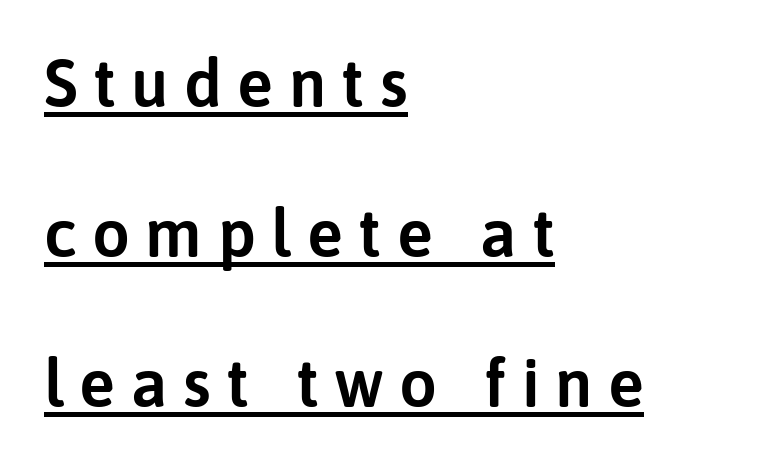
Each line of the rendering has a horizontal stroke beneath the glyphs. Does the copy run flush right? No — it runs flush left. These lines are rendered in a variable-pitch font. Widely set lines give the paragraph a tall, airy silhouette.
